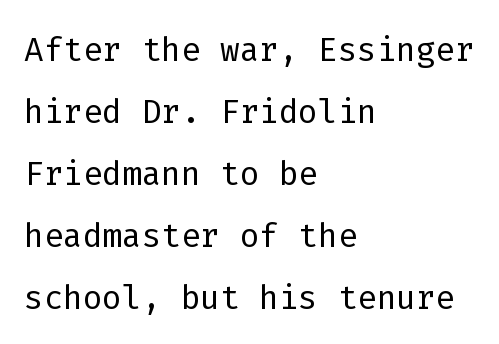
Q: Is the text bold? A: No.
Q: Is the text italic (slanted)? A: No, it is upright.
Q: Is the typeface a serif or a sans-serif typeface? A: Sans-serif.
Q: Is the text underlined? A: No.
Q: How is the paragraph aligned? A: Left-aligned.
Q: Is the spacing between letters normal or unusually wide? A: Normal.
Q: Is the spacing between lines tight, normal or loose? A: Normal.
Q: Width (condensed, normal, or wide)? A: Normal.
Q: Stroke contrast? A: Low.
Q: x-height? A: Medium.
Q: Monospaced? A: Yes.
